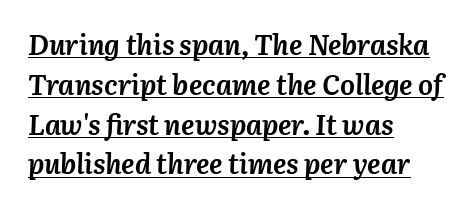
Characters follow at the spacing the type designer built in. Glance below the letters and you will spot a drawn line. Evenly set lines give the paragraph a standard silhouette. A classic flush-left, rag-right setting is used for this passage. Each letter keeps its own natural width here, so spacing adapts to shape. Heft: maximum for text — a bold.
